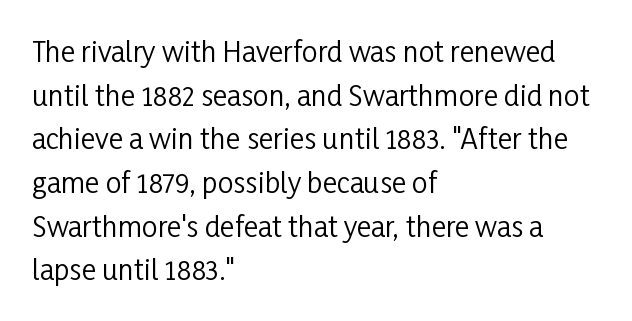
The image shows 28 px regular-weight, condensed sans-serif type, upright; set left-aligned, normal line spacing (1.56x), normal letter spacing, not underlined; low stroke contrast and a medium x-height.
